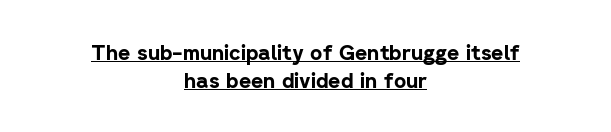
Here the glyphs are tracked normally, forming tight word shapes. Glance below the letters and you will spot a drawn line. Leading: standard. Typographic density is high because the face is bold.
